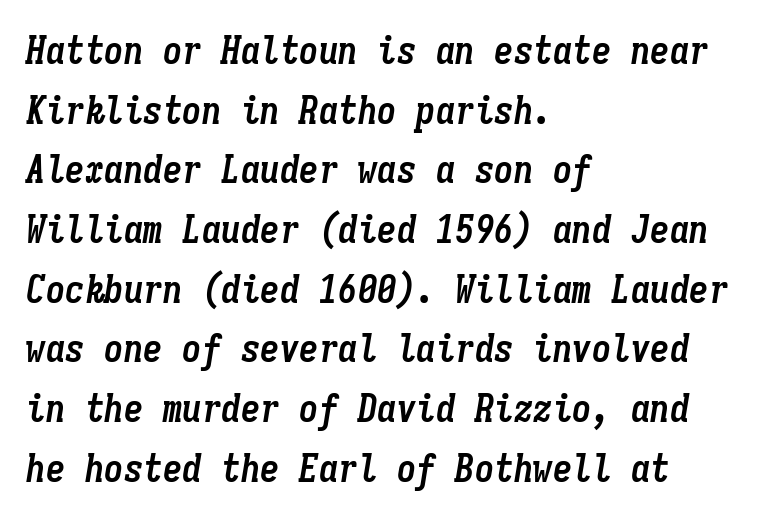
{"italic": "yes", "lean": "right", "slant_degrees": 9, "bold": "yes", "weight": "semibold", "width": "condensed", "stroke_contrast": "low", "x_height": "medium", "monospaced": "yes", "underline": "no", "align": "left", "line_spacing": "normal", "line_spacing_ratio": 1.53, "letter_spacing": "normal", "letter_spacing_em": 0.0, "glyph_px": 39}
